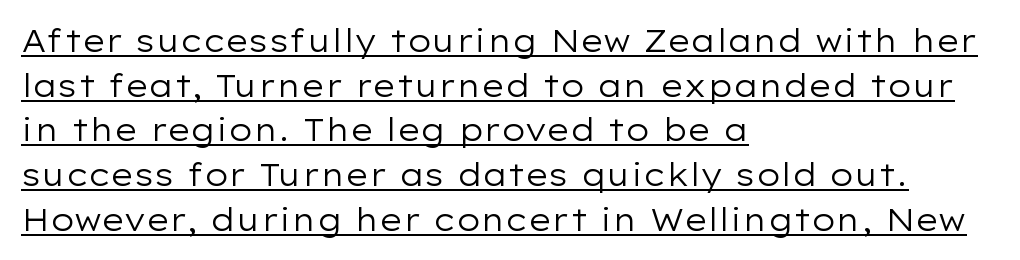
The image shows 31 px regular-weight, wide sans-serif type, upright; set left-aligned, normal line spacing (1.44x), normal letter spacing, underlined; low stroke contrast and a medium x-height.
